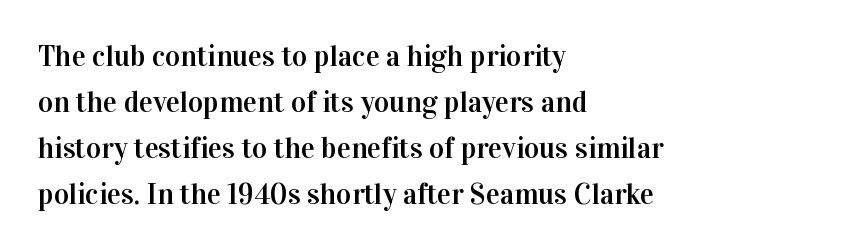
{"serif": "yes", "italic": "no", "width": "normal", "stroke_contrast": "high", "x_height": "medium", "monospaced": "no", "underline": "no", "align": "left", "line_spacing": "normal", "line_spacing_ratio": 1.59, "letter_spacing": "normal", "letter_spacing_em": 0.0, "glyph_px": 29}
